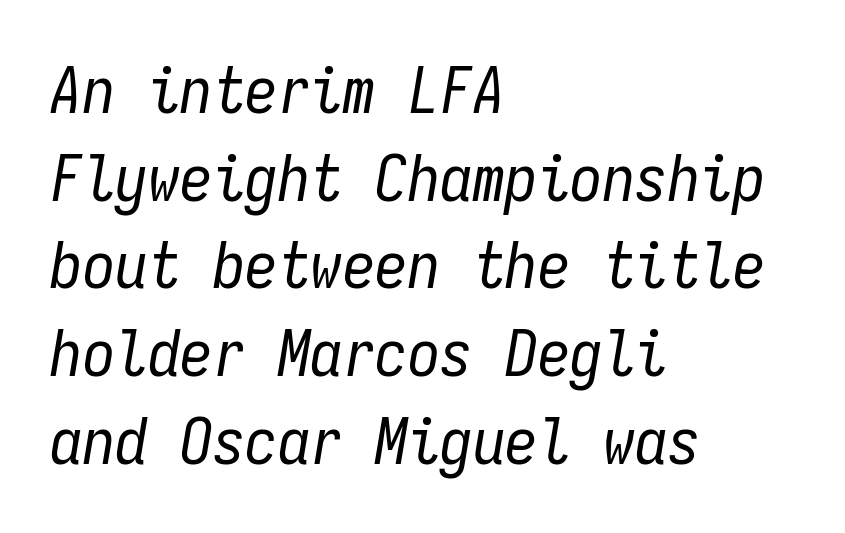
Q: Is the text bold? A: No.
Q: Is the text italic (slanted)? A: Yes, it leans right by about 9 degrees.
Q: Is the text underlined? A: No.
Q: How is the paragraph aligned? A: Left-aligned.
Q: Is the spacing between letters normal or unusually wide? A: Normal.
Q: Is the spacing between lines tight, normal or loose? A: Normal.
Q: Width (condensed, normal, or wide)? A: Condensed.
Q: Stroke contrast? A: Low.
Q: x-height? A: Medium.
Q: Monospaced? A: Yes.
